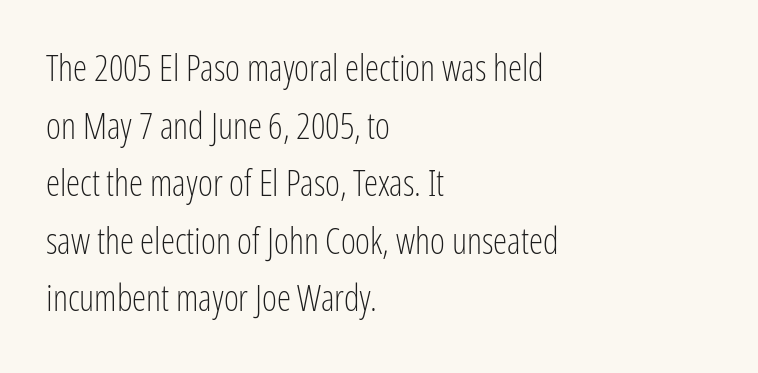
No chunkiness to these letters — they're not bold. The paragraph has a hard left edge and a soft right edge. Regular leading. Proportional: the letters do not fall into vertical columns. Underline: absent. These lines were composed using upright roman letters.
